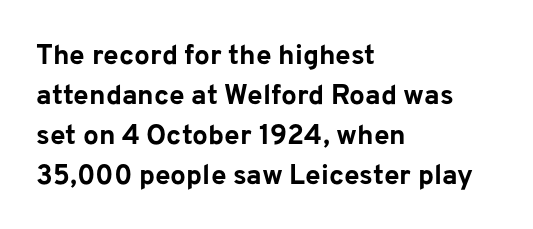
The image shows 28 px bold sans-serif type, upright; set left-aligned, normal line spacing (1.43x), normal letter spacing, not underlined; low stroke contrast and a medium x-height.
